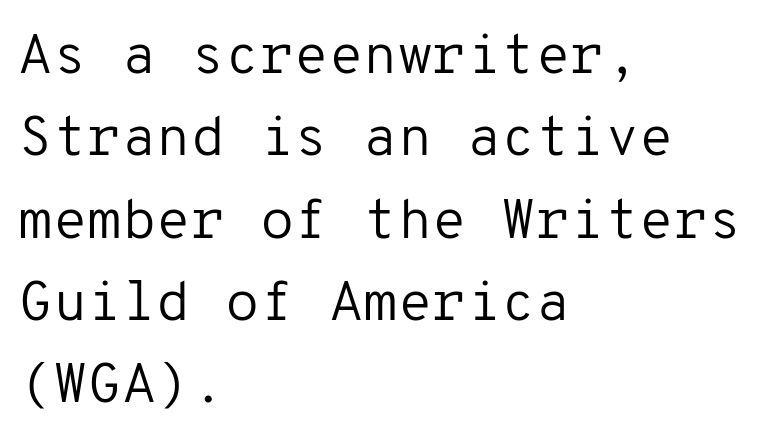
Q: Is the text bold? A: No.
Q: Is the text italic (slanted)? A: No, it is upright.
Q: Is the typeface a serif or a sans-serif typeface? A: Sans-serif.
Q: Is the text underlined? A: No.
Q: How is the paragraph aligned? A: Left-aligned.
Q: Is the spacing between letters normal or unusually wide? A: Normal.
Q: Is the spacing between lines tight, normal or loose? A: Normal.
Q: Width (condensed, normal, or wide)? A: Normal.
Q: Stroke contrast? A: Low.
Q: x-height? A: Medium.
Q: Monospaced? A: Yes.
